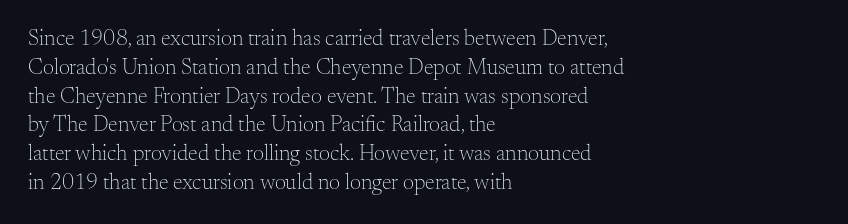
No extra ink here — the face is not bold. The ragged edge is on the right, which tells us the setting is flush left. Decoration check: the copy has no underline. Between one letter and the next there's only the usual sliver of space. No italicization has been applied; the sample stays upright. Successive baselines arrive at the customary interval.
